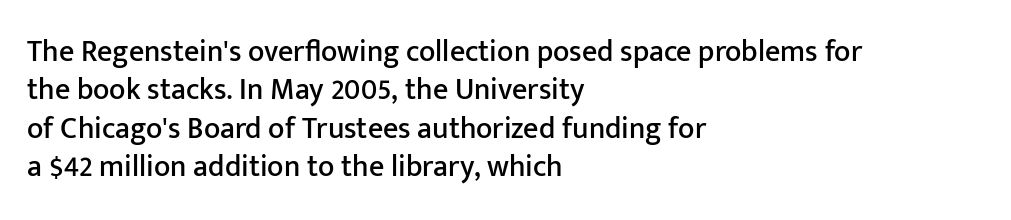
{"serif": "no", "italic": "no", "width": "normal", "stroke_contrast": "low", "x_height": "medium", "monospaced": "no", "underline": "no", "align": "left", "line_spacing": "normal", "line_spacing_ratio": 1.28, "letter_spacing": "normal", "letter_spacing_em": 0.0, "glyph_px": 30}
